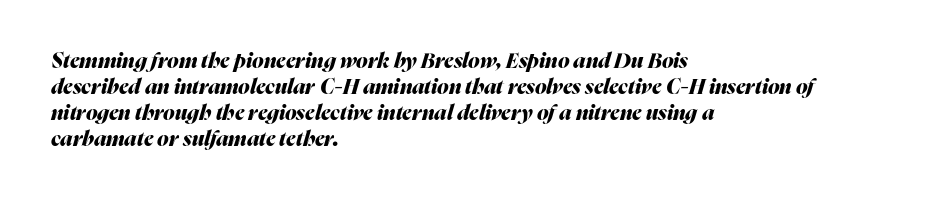
{"italic": "yes", "lean": "right", "slant_degrees": 16, "bold": "yes", "underline": "no", "align": "left", "line_spacing_ratio": 1.24, "letter_spacing": "normal", "letter_spacing_em": 0.0, "glyph_px": 21}
